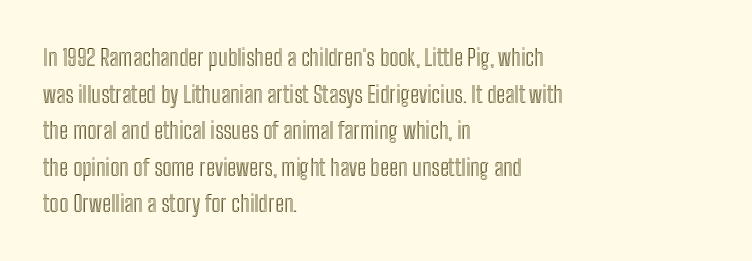
{"italic": "no", "underline": "no", "align": "left", "line_spacing": "normal", "line_spacing_ratio": 1.59, "letter_spacing": "normal", "letter_spacing_em": 0.0, "glyph_px": 23}
